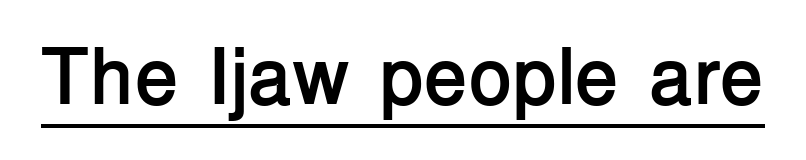
The image shows 80 px semibold sans-serif type, upright; set normal letter spacing, underlined; low stroke contrast and a medium x-height.
